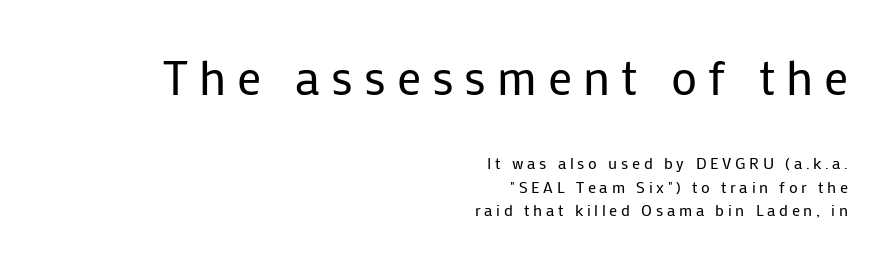
{"serif": "no", "italic": "no", "bold": "no", "weight": "regular", "width": "normal", "stroke_contrast": "low", "x_height": "medium", "monospaced": "no", "underline": "no", "align": "right", "line_spacing": "normal", "line_spacing_ratio": 1.46, "letter_spacing": "wide", "letter_spacing_em": 0.23, "larger_block": "first", "size_ratio": 3.0, "glyph_px": 48}
